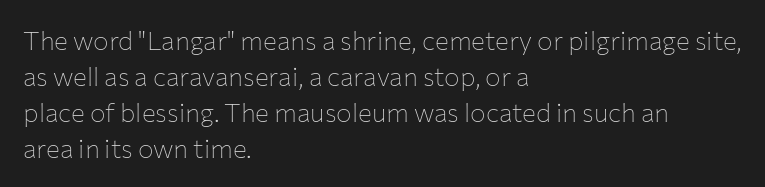
The image shows 26 px text type, upright; set left-aligned, normal line spacing (1.38x), normal letter spacing, not underlined.
